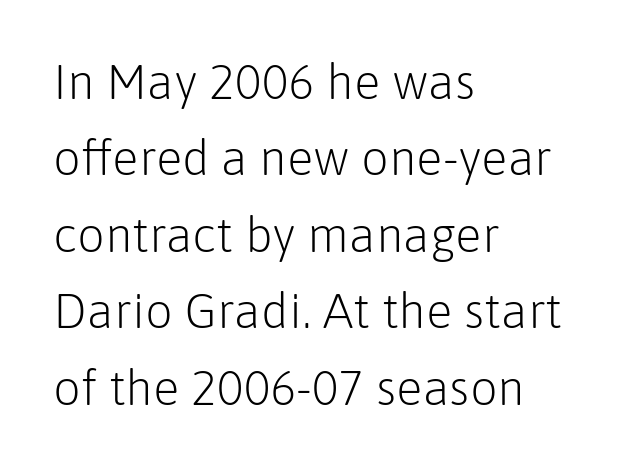
The image shows 49 px light sans-serif type, upright; set left-aligned, normal line spacing (1.56x), normal letter spacing, not underlined; low stroke contrast and a medium x-height.
